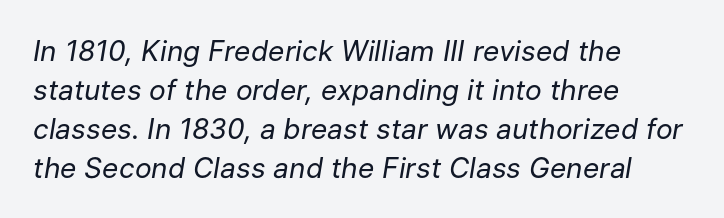
Q: Is the text bold? A: No.
Q: Is the text italic (slanted)? A: Yes, it leans right by about 9 degrees.
Q: Is the text underlined? A: No.
Q: How is the paragraph aligned? A: Left-aligned.
Q: Is the spacing between letters normal or unusually wide? A: Normal.
Q: Is the spacing between lines tight, normal or loose? A: Normal.
Q: Width (condensed, normal, or wide)? A: Normal.
Q: Stroke contrast? A: Low.
Q: x-height? A: Medium.
Q: Monospaced? A: No.
